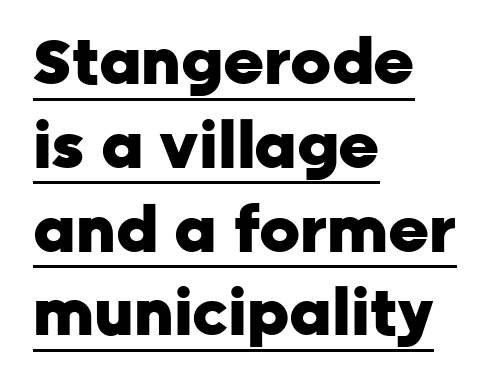
{"serif": "no", "italic": "no", "bold": "yes", "weight": "heavy", "width": "normal", "stroke_contrast": "low", "x_height": "medium", "monospaced": "no", "underline": "yes", "align": "left", "line_spacing": "normal", "line_spacing_ratio": 1.33, "letter_spacing": "normal", "letter_spacing_em": 0.0, "glyph_px": 63}
